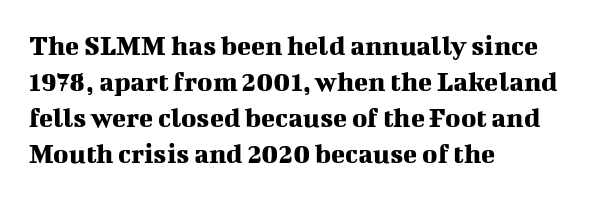
Q: Is the text italic (slanted)? A: No, it is upright.
Q: Is the typeface a serif or a sans-serif typeface? A: Serif.
Q: Is the text underlined? A: No.
Q: How is the paragraph aligned? A: Left-aligned.
Q: Is the spacing between letters normal or unusually wide? A: Normal.
Q: Width (condensed, normal, or wide)? A: Normal.
Q: Stroke contrast? A: Medium.
Q: x-height? A: Medium.
Q: Monospaced? A: No.
